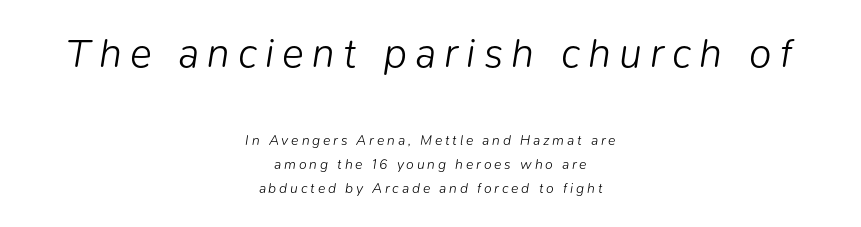
{"italic": "yes", "lean": "right", "slant_degrees": 9, "bold": "no", "weight": "light", "width": "normal", "stroke_contrast": "low", "x_height": "medium", "monospaced": "no", "underline": "no", "align": "center", "line_spacing_ratio": 1.72, "letter_spacing": "wide", "letter_spacing_em": 0.2, "larger_block": "first", "size_ratio": 2.93, "glyph_px": 41}
